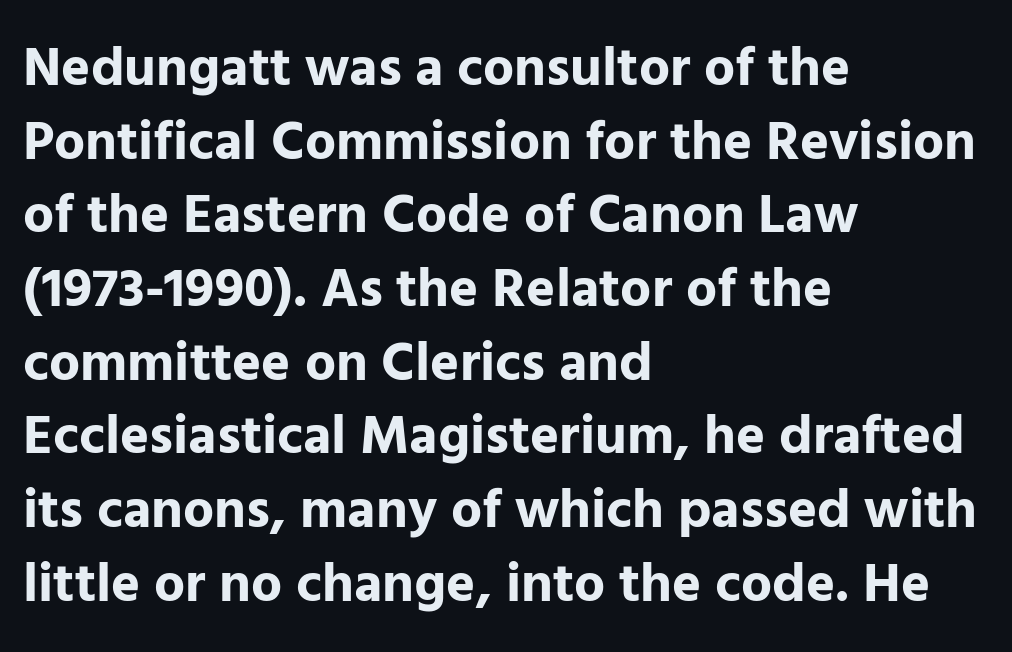
It's the straight-up-and-down kind of type. Look at the bottom of the vertical strokes: they stop flat, with no serifs. Lines of text with bare space underneath. No extra tracking has been applied to these lines.
